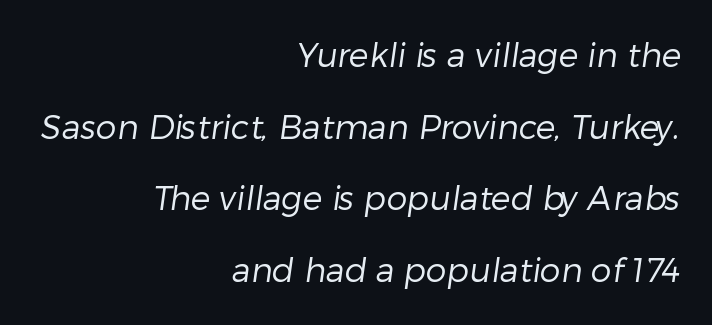
Classification — sans serif. The space beneath each line is pristine and unruled. Is this a fixed-width face? No — the glyphs have proportional, varying widths. The passage shown has conventional tracking throughout. What's the leading like? Stretched, with rows far apart. All the whitespace from short lines collects on the left.
